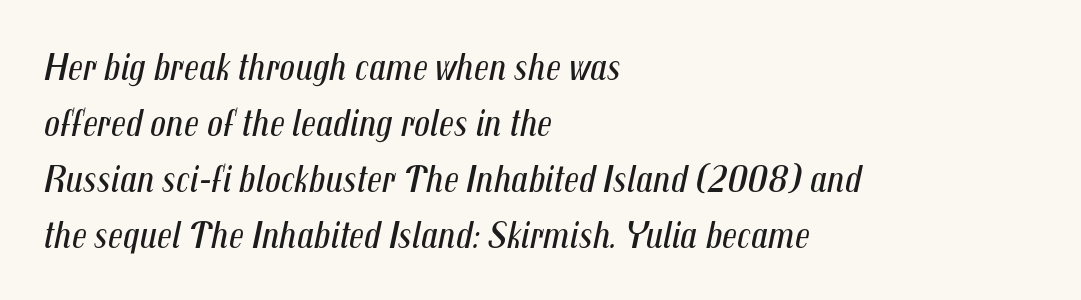
Descenders hang freely into open space. Reading down the block, your eye returns to a fixed left position each line. The gaps between neighbouring characters are ordinary and unremarkable. The glyphs look as if they've been sheared to an angle. Varying glyph widths throughout — classic text-font behaviour.
